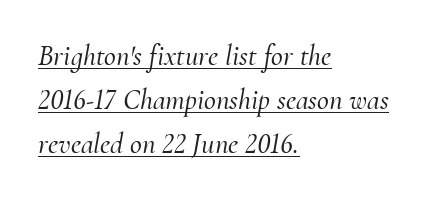
The image shows 29 px serif type, italic (leaning right); set left-aligned, normal line spacing (1.51x), normal letter spacing, underlined; medium stroke contrast and a small x-height.
